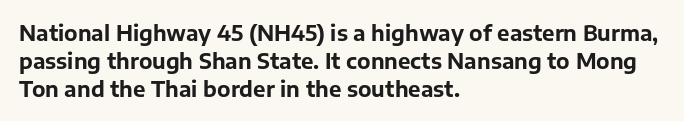
Q: Is the text bold? A: Yes.
Q: Is the text italic (slanted)? A: No, it is upright.
Q: Is the text underlined? A: No.
Q: How is the paragraph aligned? A: Left-aligned.
Q: Is the spacing between letters normal or unusually wide? A: Normal.
Q: Is the spacing between lines tight, normal or loose? A: Normal.
